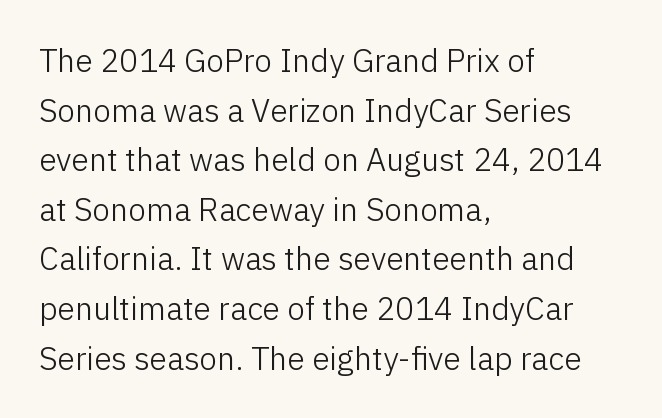
The image shows 32 px light sans-serif type, upright; set left-aligned, normal line spacing (1.55x), normal letter spacing, not underlined; low stroke contrast and a medium x-height.
